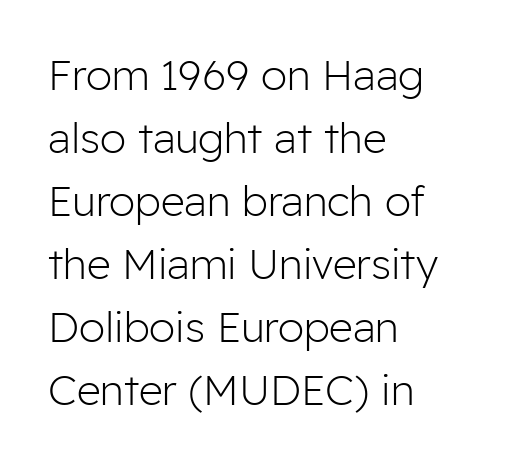
The image shows 42 px light sans-serif type, upright; set left-aligned, normal line spacing (1.5x), normal letter spacing, not underlined; low stroke contrast and a medium x-height.
